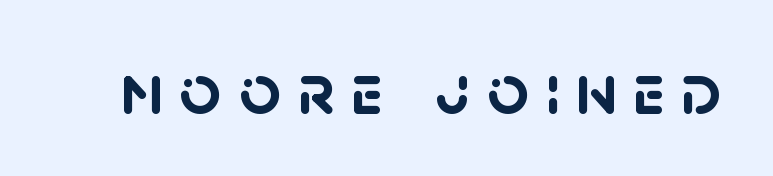
{"serif": "no", "bold": "yes", "weight": "semibold", "width": "normal", "stroke_contrast": "low", "x_height": "large", "monospaced": "no", "underline": "no", "letter_spacing": "wide", "letter_spacing_em": 0.22, "glyph_px": 73}
